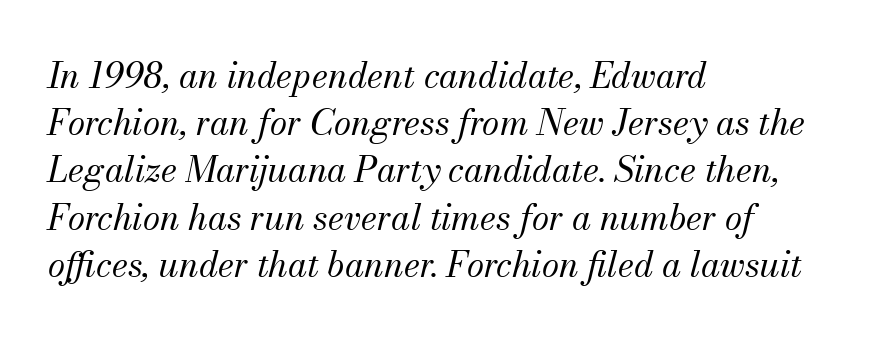
{"serif": "yes", "italic": "yes", "lean": "right", "slant_degrees": 13, "bold": "no", "weight": "regular", "width": "normal", "stroke_contrast": "medium", "x_height": "small", "monospaced": "no", "underline": "no", "align": "left", "line_spacing": "normal", "line_spacing_ratio": 1.35, "letter_spacing": "normal", "letter_spacing_em": 0.0, "glyph_px": 35}
